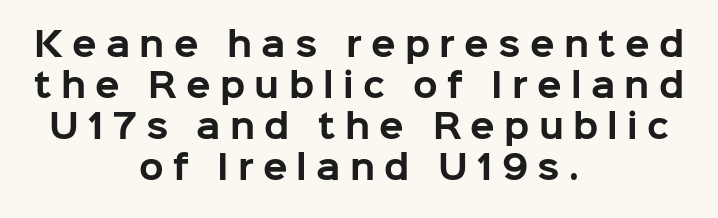
Spacing verdict: proportional, widths tailored to each character. The lines sit at an ordinary, default distance from one another. Between one letter and the next there's a generous, obvious gap. Regarding serifs, this sample does without them. When letters stand straight like this, we call the style roman or upright. Typesetter's note: full bold, strokes at maximum text heaviness.
